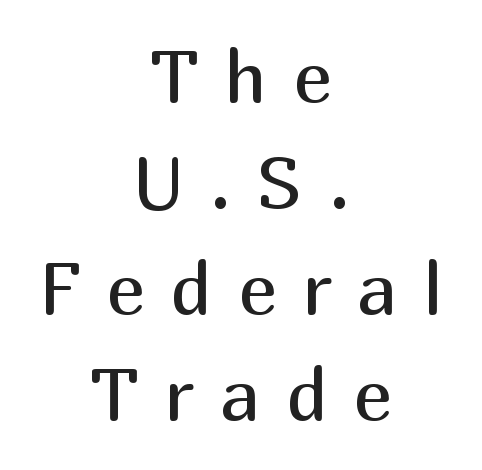
Q: Is the text bold? A: No.
Q: Is the text italic (slanted)? A: No, it is upright.
Q: Is the typeface a serif or a sans-serif typeface? A: Sans-serif.
Q: Is the text underlined? A: No.
Q: How is the paragraph aligned? A: Centered.
Q: Is the spacing between letters normal or unusually wide? A: Unusually wide.
Q: Is the spacing between lines tight, normal or loose? A: Normal.
Q: Width (condensed, normal, or wide)? A: Normal.
Q: Stroke contrast? A: Medium.
Q: x-height? A: Medium.
Q: Monospaced? A: No.
